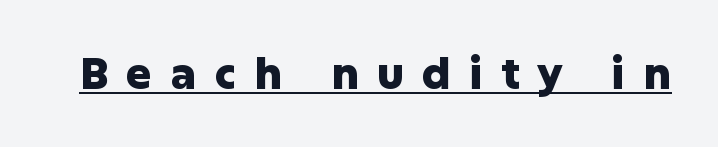
The image shows 43 px heavy sans-serif type, upright; set unusually wide letter spacing (+0.42 em), underlined; low stroke contrast and a medium x-height.
